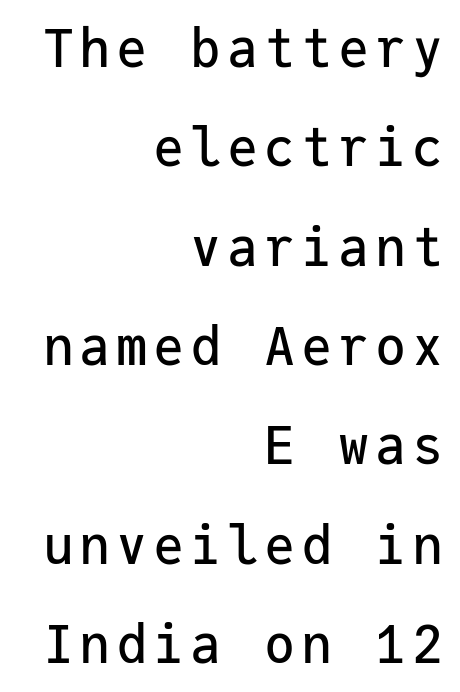
The image shows 52 px sans-serif type, upright, monospaced; set right-aligned, loose line spacing (1.91x), not underlined; low stroke contrast and a medium x-height.
